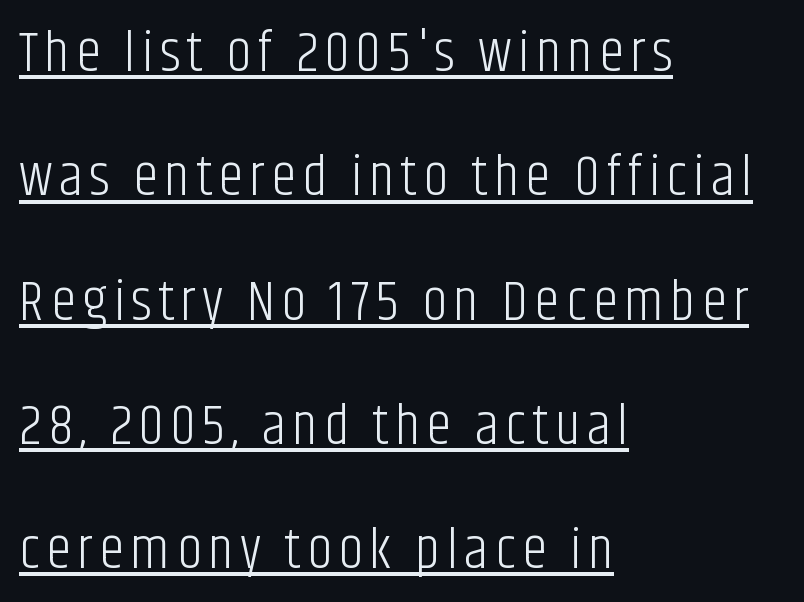
The image shows 57 px light, condensed sans-serif type, upright; set left-aligned, loose line spacing (2.18x), underlined; low stroke contrast and a large x-height.
